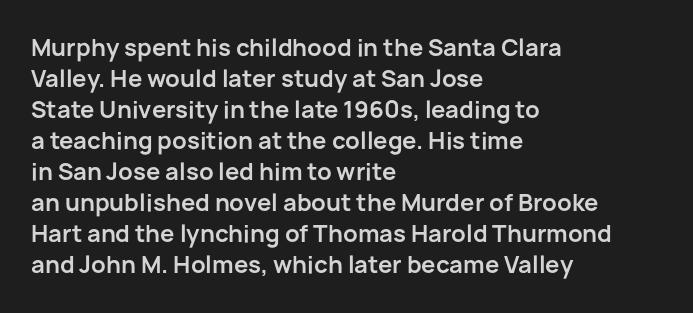
The image shows 23 px bold type, upright; set left-aligned, normal line spacing (1.35x), normal letter spacing, not underlined.
